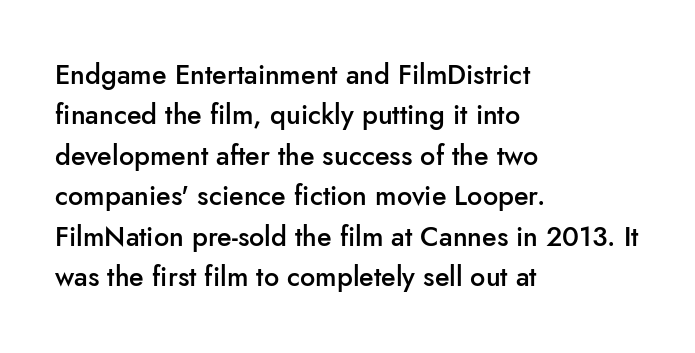
Q: Is the text bold? A: Semi-bold.
Q: Is the text italic (slanted)? A: No, it is upright.
Q: Is the text underlined? A: No.
Q: How is the paragraph aligned? A: Left-aligned.
Q: Is the spacing between letters normal or unusually wide? A: Normal.
Q: Is the spacing between lines tight, normal or loose? A: Normal.
